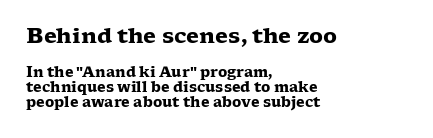
Q: Is the text bold? A: Yes.
Q: Is the text italic (slanted)? A: No, it is upright.
Q: Is the text underlined? A: No.
Q: How is the paragraph aligned? A: Left-aligned.
Q: Is the spacing between letters normal or unusually wide? A: Normal.
Q: Is the spacing between lines tight, normal or loose? A: Tight.
Q: Which block of text is set in a larger size, the first (top) or the second (bottom)? A: The first (top) one.
